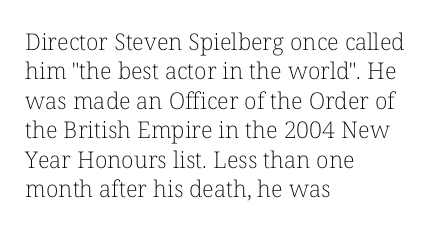
The image shows 23 px text type, upright; set left-aligned, normal line spacing (1.28x), normal letter spacing, not underlined.
